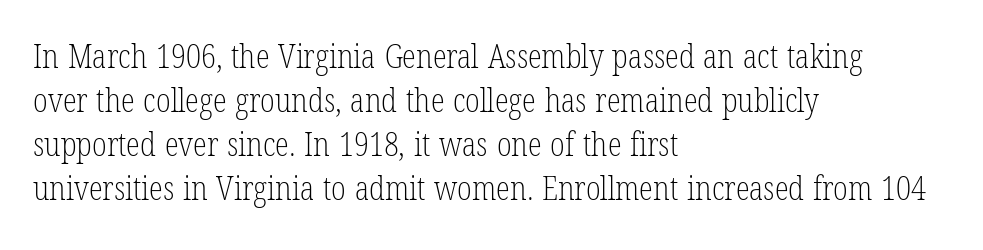
Q: Is the text bold? A: No.
Q: Is the text italic (slanted)? A: No, it is upright.
Q: Is the typeface a serif or a sans-serif typeface? A: Serif.
Q: Is the text underlined? A: No.
Q: How is the paragraph aligned? A: Left-aligned.
Q: Is the spacing between letters normal or unusually wide? A: Normal.
Q: Is the spacing between lines tight, normal or loose? A: Normal.
Q: Width (condensed, normal, or wide)? A: Condensed.
Q: Stroke contrast? A: Low.
Q: x-height? A: Medium.
Q: Monospaced? A: No.
